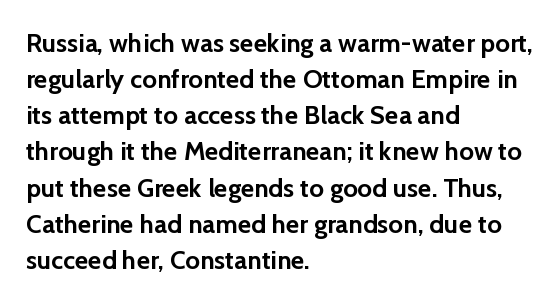
{"italic": "no", "bold": "yes", "underline": "no", "align": "left", "line_spacing": "normal", "line_spacing_ratio": 1.39, "letter_spacing": "normal", "letter_spacing_em": 0.0, "glyph_px": 26}
